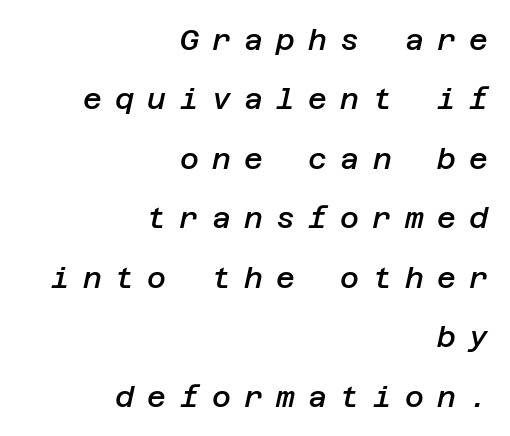
Is the type slanted? Yes — the strokes lean at a clear angle. Type without underlining. Does the leading feel generous? Absolutely, it's lavish. Honestly, the letter spacing is so wide it's the main thing you notice. This rendering uses right alignment, leaving the left contour irregular.
